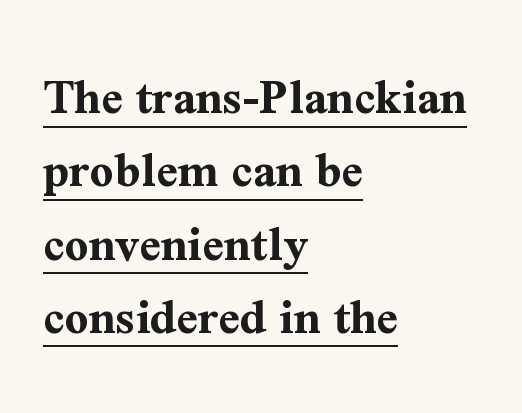
Proportional: the letters do not fall into vertical columns. Notice how a bar underscores the lettering throughout. Ascenders rise straight up at ninety degrees. To sum up the face: it has serifs. The rows are spaced the way most documents space them.
